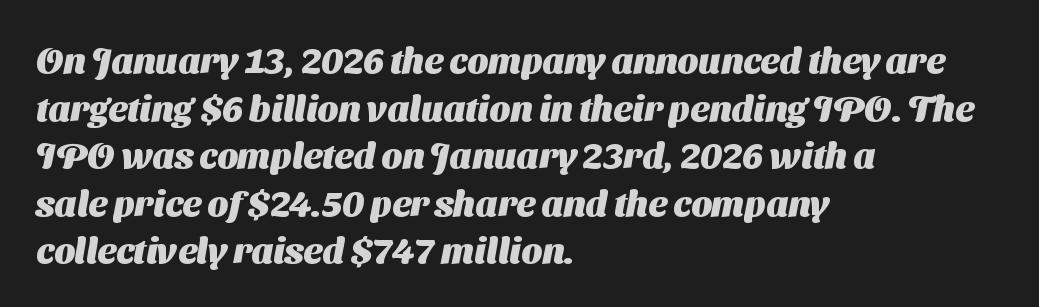
The image shows 36 px heavy sans-serif type; set left-aligned, normal line spacing (1.32x), normal letter spacing, not underlined; medium stroke contrast and a medium x-height.
